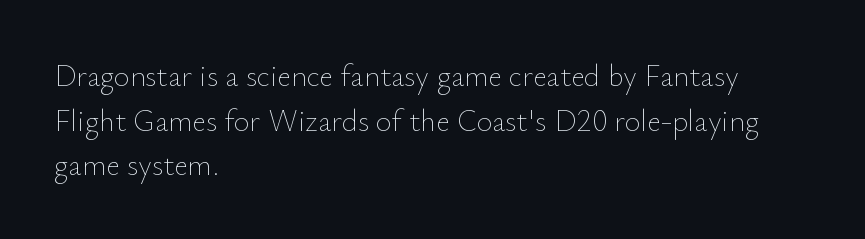
Q: Is the text bold? A: No.
Q: Is the text italic (slanted)? A: No, it is upright.
Q: Is the text underlined? A: No.
Q: How is the paragraph aligned? A: Left-aligned.
Q: Is the spacing between letters normal or unusually wide? A: Normal.
Q: Is the spacing between lines tight, normal or loose? A: Normal.
Q: Width (condensed, normal, or wide)? A: Normal.
Q: Stroke contrast? A: Low.
Q: x-height? A: Small.
Q: Monospaced? A: No.
